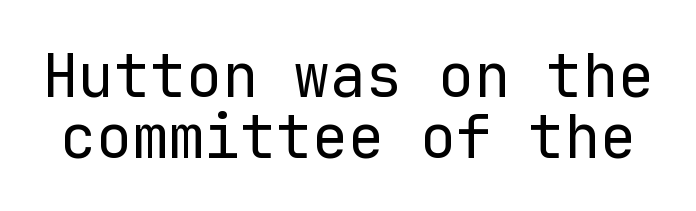
The image shows 60 px regular-weight sans-serif type, upright, monospaced; set tight line spacing (1.01x), normal letter spacing, not underlined; low stroke contrast and a medium x-height.
